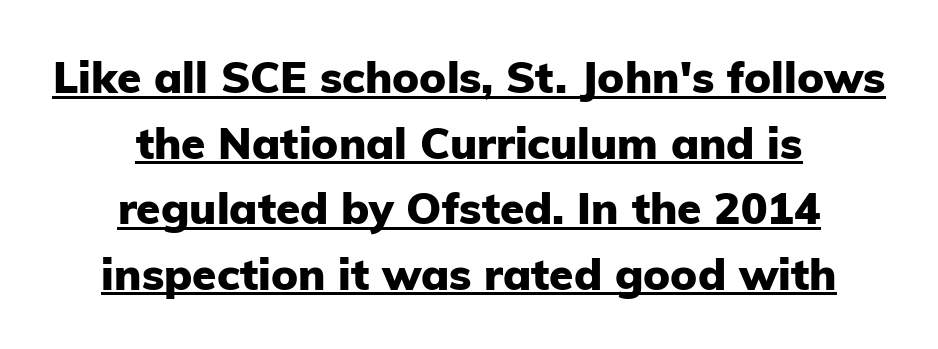
The image shows 44 px heavy sans-serif type, upright; set centered, normal line spacing (1.49x), normal letter spacing, underlined; low stroke contrast and a medium x-height.
